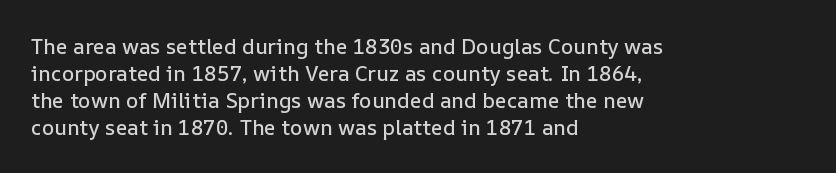
The image shows 21 px text type, upright; set left-aligned, normal line spacing (1.28x), normal letter spacing, not underlined.
